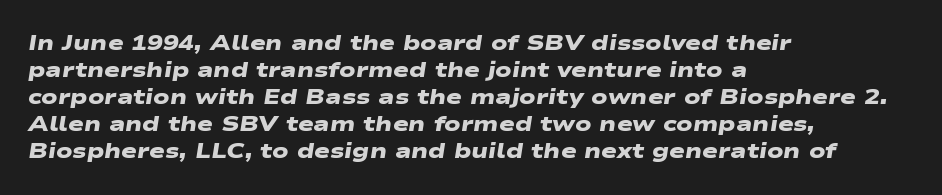
{"bold": "yes", "underline": "no", "align": "left", "line_spacing": "normal", "line_spacing_ratio": 1.29, "letter_spacing": "normal", "letter_spacing_em": 0.0, "glyph_px": 21}
